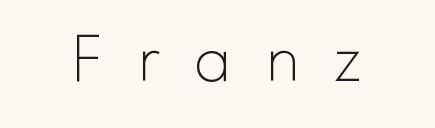
Q: Is the text bold? A: No.
Q: Is the text italic (slanted)? A: No, it is upright.
Q: Is the typeface a serif or a sans-serif typeface? A: Sans-serif.
Q: Is the text underlined? A: No.
Q: Is the spacing between letters normal or unusually wide? A: Unusually wide.
Q: Width (condensed, normal, or wide)? A: Normal.
Q: Stroke contrast? A: Low.
Q: x-height? A: Small.
Q: Monospaced? A: No.
